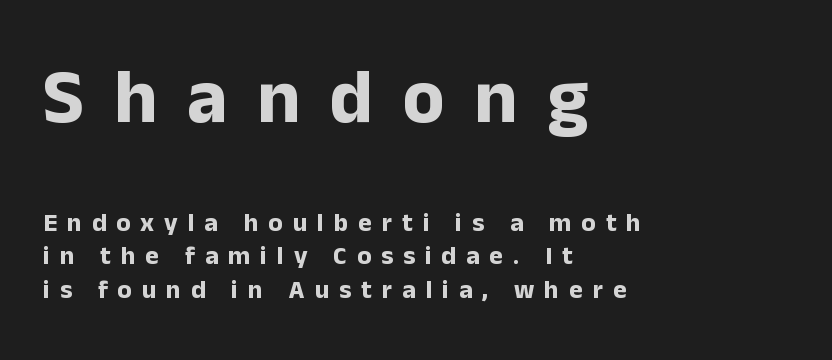
Q: Is the text bold? A: Yes.
Q: Is the text italic (slanted)? A: No, it is upright.
Q: Is the typeface a serif or a sans-serif typeface? A: Sans-serif.
Q: Is the text underlined? A: No.
Q: How is the paragraph aligned? A: Left-aligned.
Q: Is the spacing between letters normal or unusually wide? A: Unusually wide.
Q: Is the spacing between lines tight, normal or loose? A: Normal.
Q: Which block of text is set in a larger size, the first (top) or the second (bottom)? A: The first (top) one.
Q: Width (condensed, normal, or wide)? A: Normal.
Q: Stroke contrast? A: Low.
Q: x-height? A: Medium.
Q: Monospaced? A: No.
